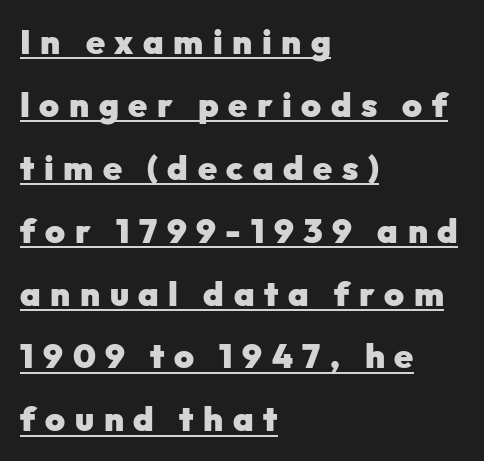
{"serif": "no", "italic": "no", "bold": "yes", "weight": "heavy", "width": "normal", "stroke_contrast": "low", "x_height": "medium", "monospaced": "no", "underline": "yes", "align": "left", "line_spacing_ratio": 1.85, "letter_spacing": "wide", "letter_spacing_em": 0.28, "glyph_px": 34}
